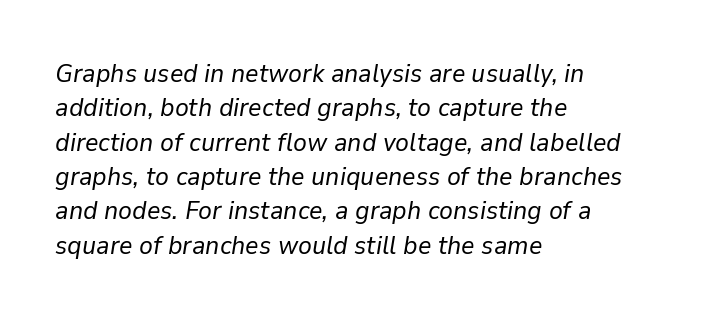
{"italic": "yes", "lean": "right", "slant_degrees": 9, "bold": "no", "underline": "no", "align": "left", "line_spacing": "normal", "line_spacing_ratio": 1.32, "letter_spacing": "normal", "letter_spacing_em": 0.0, "glyph_px": 26}
